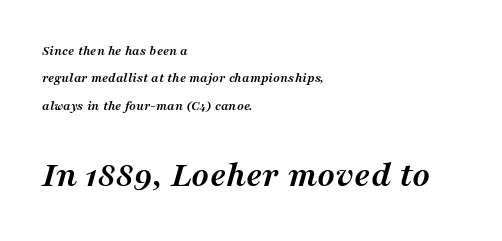
The image shows 37 px semibold serif type, italic (leaning right); set left-aligned, loose line spacing (1.95x), normal letter spacing, not underlined; the second (bottom) block is 2.64x larger; medium stroke contrast and a medium x-height.
